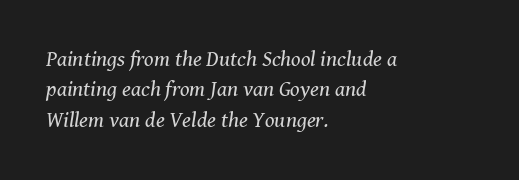
{"italic": "yes", "lean": "right", "slant_degrees": 8, "bold": "no", "underline": "no", "align": "left", "line_spacing": "normal", "line_spacing_ratio": 1.38, "letter_spacing": "normal", "letter_spacing_em": 0.0, "glyph_px": 22}
